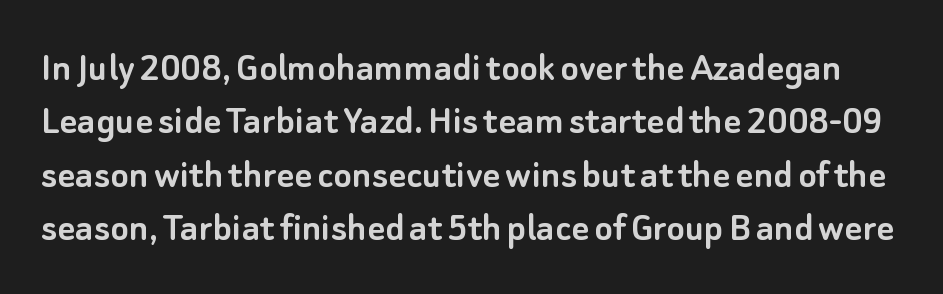
How are the letters spaced? Ordinarily, with no added tracking. The letters stand straight up with perfectly vertical stems. Check where the strokes stop: nothing finishes them off — pure sans. These lines are rendered in a variable-pitch font. Underline: absent.
